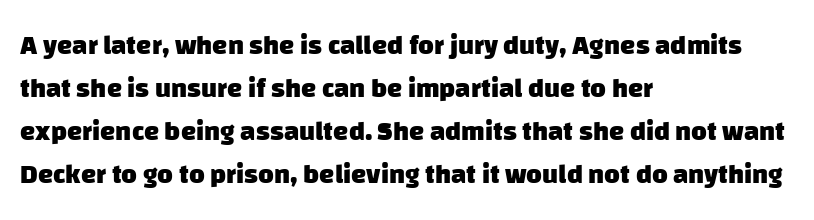
This rendering uses left alignment, leaving the right contour irregular. The foot of each line stays bare and open. Baseline-to-baseline distance is the conventional proportion of letter height. Default kerning and tracking; the words read as compact shapes. In terms of weight, the rendering is a true, heavy bold.
